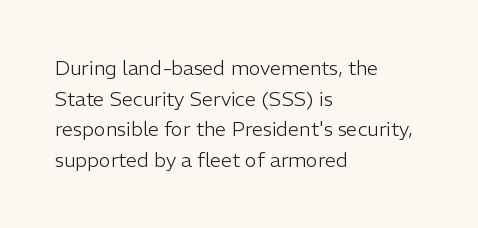
The image shows 20 px text type, upright; set left-aligned, normal line spacing (1.53x), normal letter spacing, not underlined.
